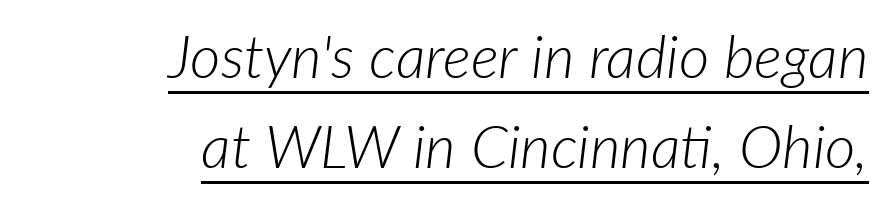
Students, observe the line beneath the letters — that is underlining. Does the copy run flush right? Yes — the right margin is perfectly even. The typeface has the unassuming heft of standard copy or less. The line-height multiplier appears to be the usual default. How are the letters spaced? Ordinarily, with no added tracking.
